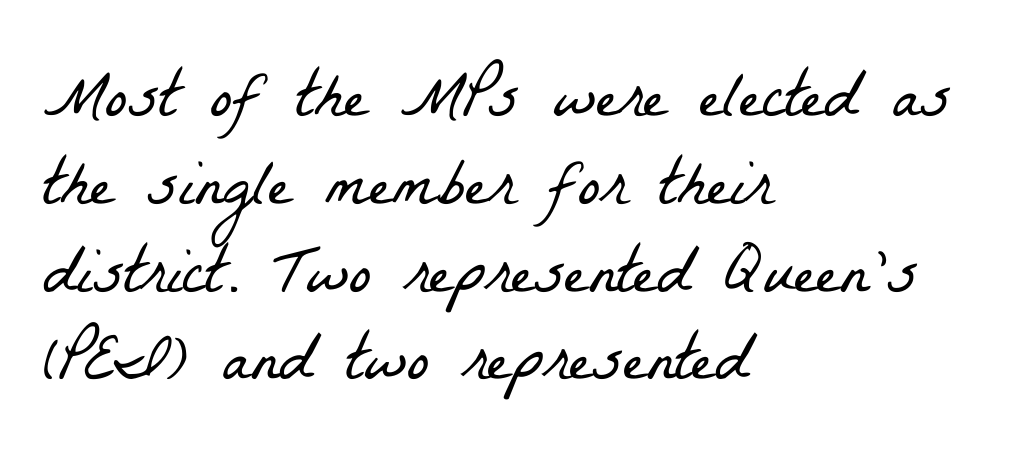
Nobody drew a line under any word here. One glance says typical: line gaps are just what's usual. Line beginnings align vertically; line endings do not. Think of a printed novel: that variable character pitch is what you see here. Caption: face not bold, strokes unweighted.
